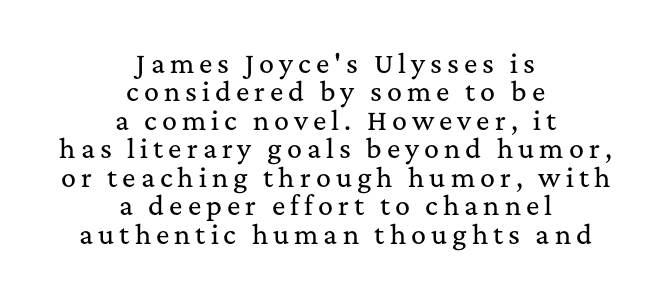
The compositor balanced each line on the midline. Is there much room between lines? No — they nearly touch. What stands out about the letter spacing? Its width — letters are far apart. Characters remain perfectly vertical along every line.
